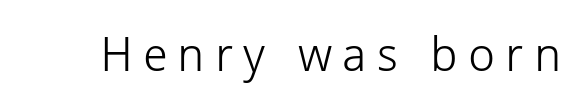
The image shows 48 px light sans-serif type, upright; set unusually wide letter spacing (+0.21 em), not underlined; low stroke contrast and a medium x-height.
